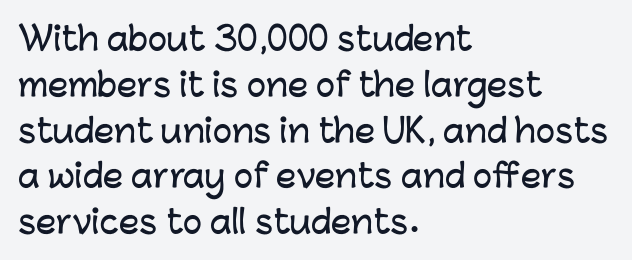
The image shows 32 px sans-serif type, upright; set left-aligned, normal line spacing (1.43x), normal letter spacing, not underlined; low stroke contrast and a medium x-height.
